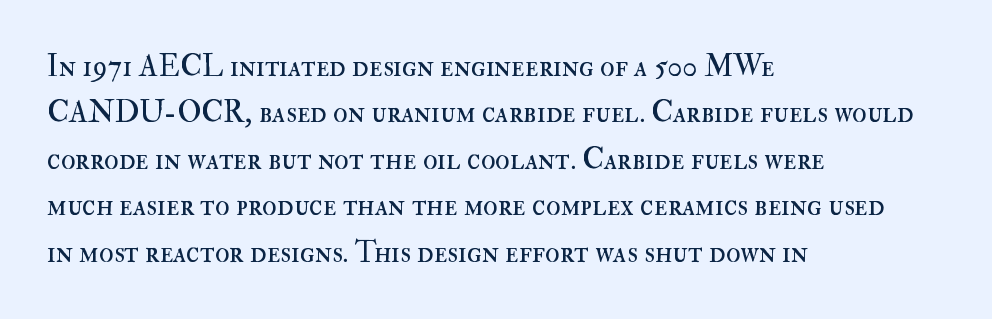
{"italic": "no", "bold": "no", "weight": "regular", "width": "normal", "stroke_contrast": "high", "x_height": "small", "monospaced": "no", "underline": "no", "align": "left", "line_spacing": "normal", "line_spacing_ratio": 1.55, "letter_spacing": "normal", "letter_spacing_em": 0.0, "glyph_px": 30}
